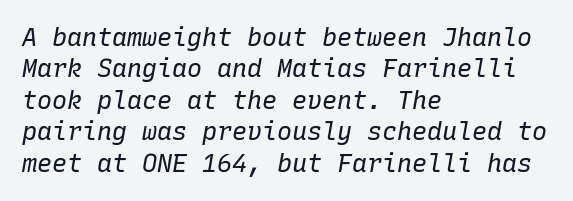
The image shows 25 px text type, italic (leaning right); set left-aligned, normal line spacing (1.26x), normal letter spacing, not underlined.
